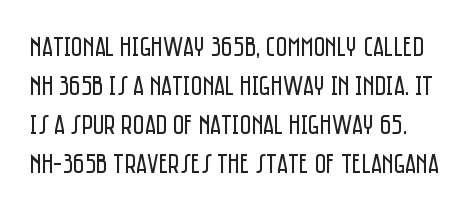
The letters stand straight up with perfectly vertical stems. Grotesque or geometric, the face here clearly has no serifs. This sample uses plain, unmodified letter spacing. The rendering uses a moderate line-height, typical for paragraphs.
